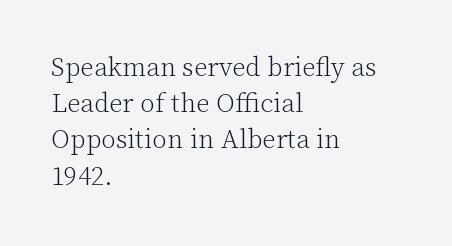
The strokes carry an ordinary text weight at most. Teacher's note: observe the even left margin — that is flush-left alignment. The lines sit at an ordinary, default distance from one another. Does extra space separate the letters? No, they use regular spacing. Posture: vertical. The specimen omits any rule beneath the text block's lines.
